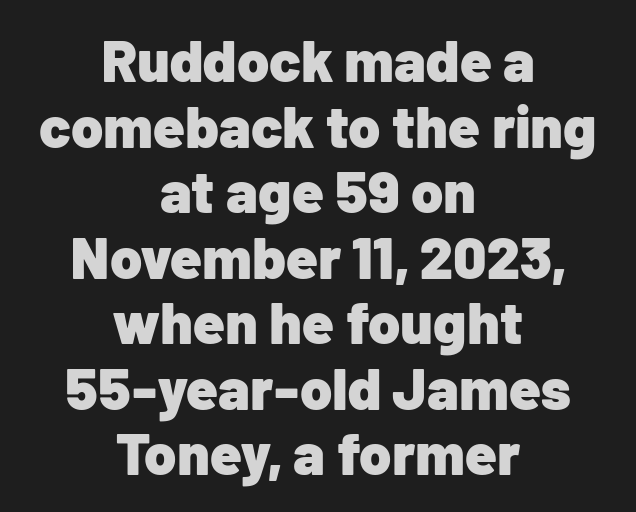
Q: Is the text bold? A: Yes.
Q: Is the text italic (slanted)? A: No, it is upright.
Q: Is the typeface a serif or a sans-serif typeface? A: Sans-serif.
Q: Is the text underlined? A: No.
Q: How is the paragraph aligned? A: Centered.
Q: Is the spacing between letters normal or unusually wide? A: Normal.
Q: Is the spacing between lines tight, normal or loose? A: Tight.
Q: Width (condensed, normal, or wide)? A: Normal.
Q: Stroke contrast? A: Low.
Q: x-height? A: Medium.
Q: Monospaced? A: No.
